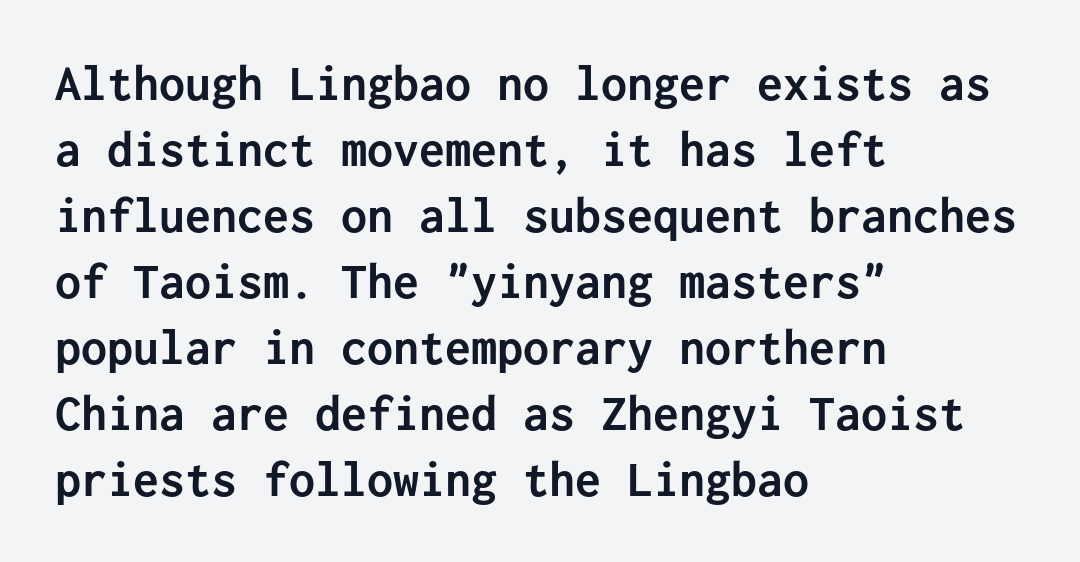
{"serif": "no", "italic": "no", "bold": "yes", "weight": "semibold", "width": "normal", "stroke_contrast": "low", "x_height": "medium", "monospaced": "yes", "underline": "no", "align": "left", "line_spacing": "normal", "line_spacing_ratio": 1.27, "letter_spacing": "normal", "letter_spacing_em": 0.0, "glyph_px": 52}
